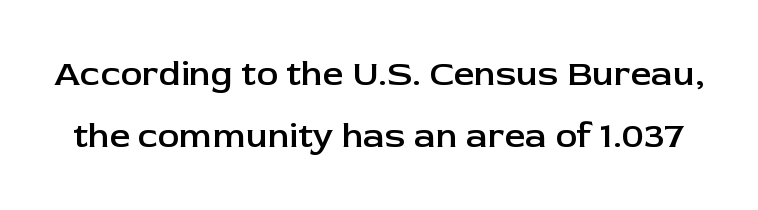
Q: Is the text bold? A: Semi-bold.
Q: Is the text italic (slanted)? A: No, it is upright.
Q: Is the typeface a serif or a sans-serif typeface? A: Sans-serif.
Q: Is the text underlined? A: No.
Q: Is the spacing between letters normal or unusually wide? A: Normal.
Q: Width (condensed, normal, or wide)? A: Normal.
Q: Stroke contrast? A: Low.
Q: x-height? A: Medium.
Q: Monospaced? A: No.
